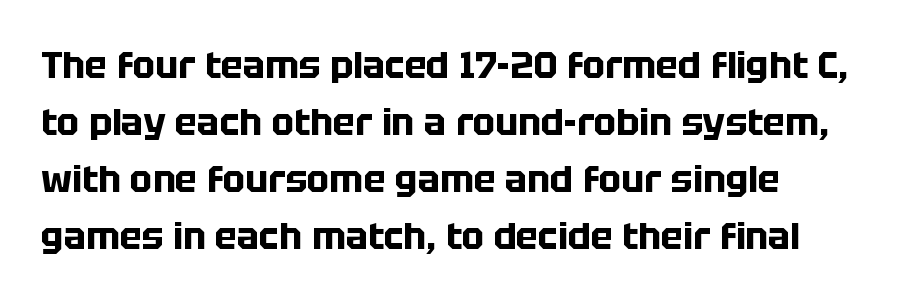
This is sans-serif lettering, the kind often seen on screens and signage. Horizontally, the lines are justified to the leading edge only. The face used here is rendered with its standard letterfit. The designer left line spacing at the default. The zone under the glyphs is completely vacant.
